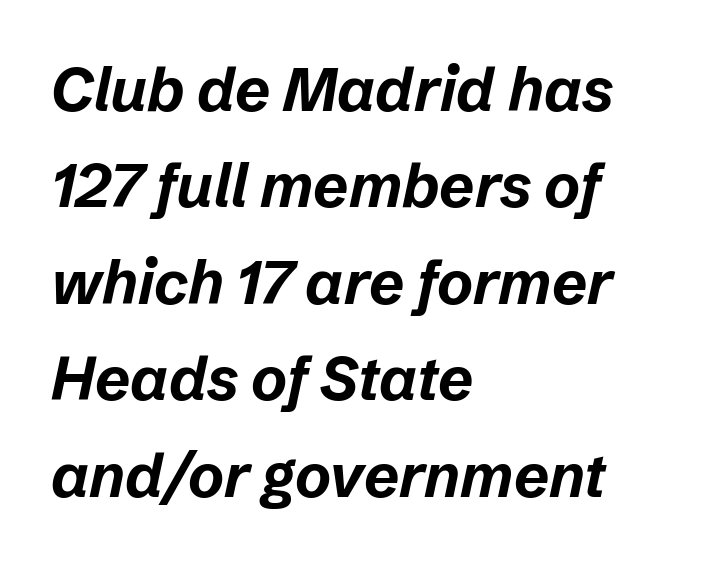
{"italic": "yes", "lean": "right", "slant_degrees": 12, "bold": "yes", "weight": "bold", "width": "normal", "stroke_contrast": "low", "x_height": "medium", "monospaced": "no", "underline": "no", "align": "left", "line_spacing": "normal", "line_spacing_ratio": 1.58, "letter_spacing": "normal", "letter_spacing_em": 0.0, "glyph_px": 61}
